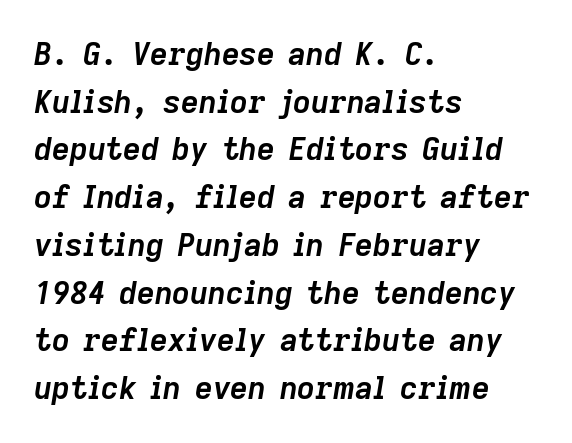
The image shows 31 px semibold type, italic (leaning right); set left-aligned, normal line spacing (1.54x), normal letter spacing, not underlined; low stroke contrast and a medium x-height.
